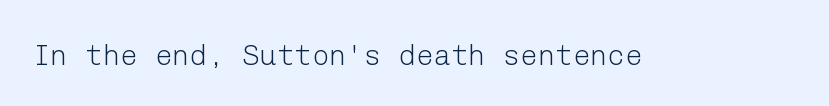
{"serif": "no", "italic": "no", "bold": "no", "weight": "light", "width": "normal", "stroke_contrast": "low", "x_height": "medium", "underline": "no", "letter_spacing": "normal", "letter_spacing_em": 0.0, "glyph_px": 29}
